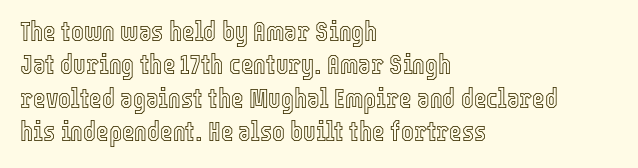
The image shows 27 px text type, upright; set left-aligned, line spacing 1.24x, normal letter spacing, not underlined.
